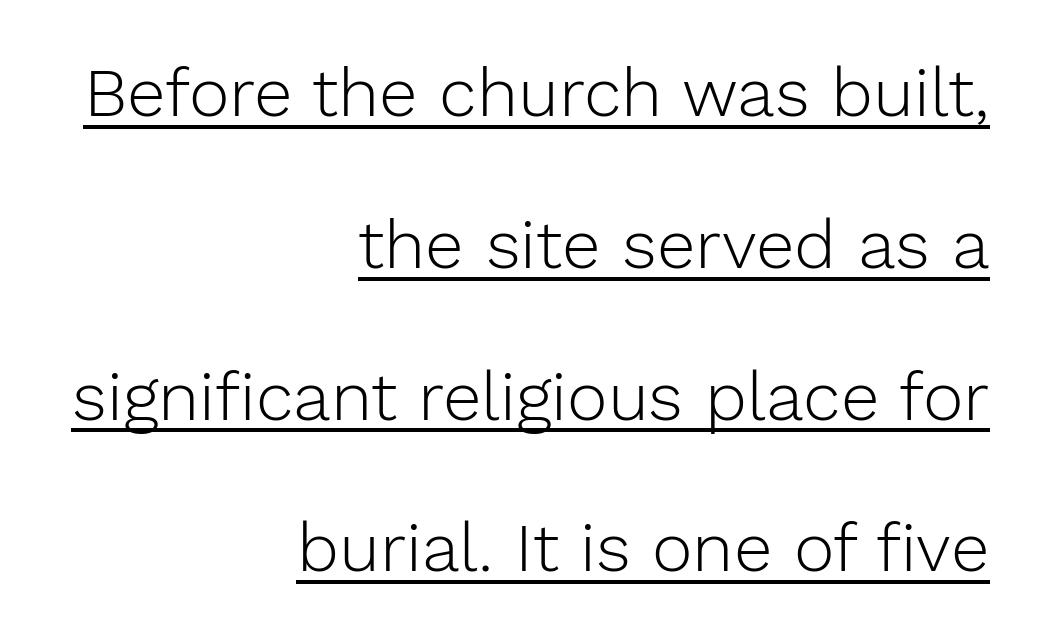
{"serif": "no", "italic": "no", "bold": "no", "weight": "light", "width": "normal", "stroke_contrast": "low", "x_height": "medium", "monospaced": "no", "underline": "yes", "align": "right", "line_spacing": "loose", "line_spacing_ratio": 2.2, "letter_spacing": "normal", "letter_spacing_em": 0.0, "glyph_px": 69}
